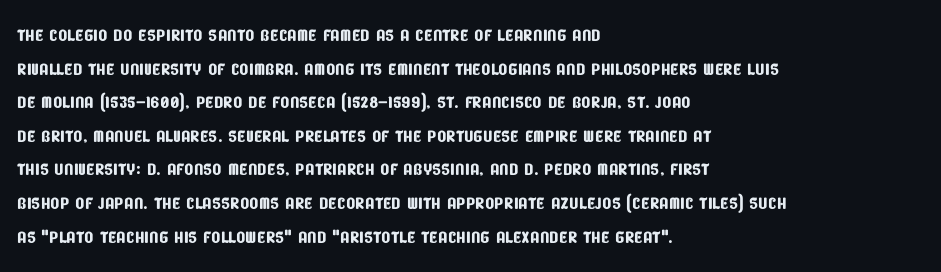
The image shows 24 px text type; set left-aligned, normal line spacing (1.4x), normal letter spacing, not underlined.
